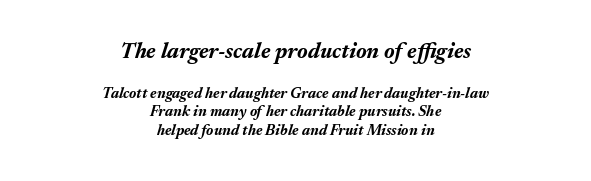
{"italic": "yes", "lean": "right", "slant_degrees": 17, "bold": "yes", "underline": "no", "align": "center", "line_spacing_ratio": 1.24, "letter_spacing": "normal", "letter_spacing_em": 0.0, "larger_block": "first", "size_ratio": 1.47, "glyph_px": 22}
